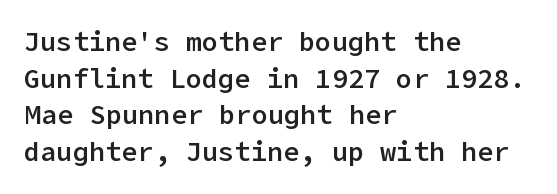
{"italic": "no", "bold": "semi", "underline": "no", "align": "left", "line_spacing": "normal", "line_spacing_ratio": 1.36, "letter_spacing": "normal", "letter_spacing_em": 0.0, "glyph_px": 27}
